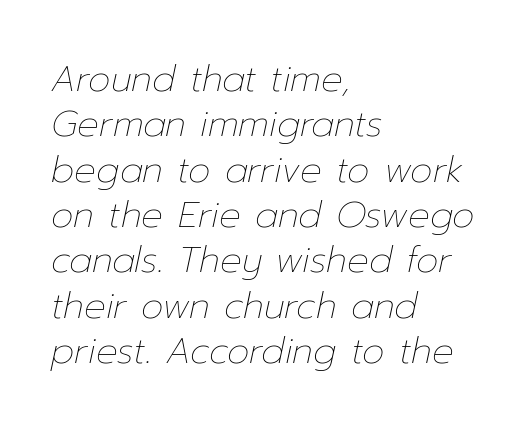
The image shows 36 px thin type, italic (leaning right); set left-aligned, normal line spacing (1.26x), normal letter spacing, not underlined; low stroke contrast and a medium x-height.
